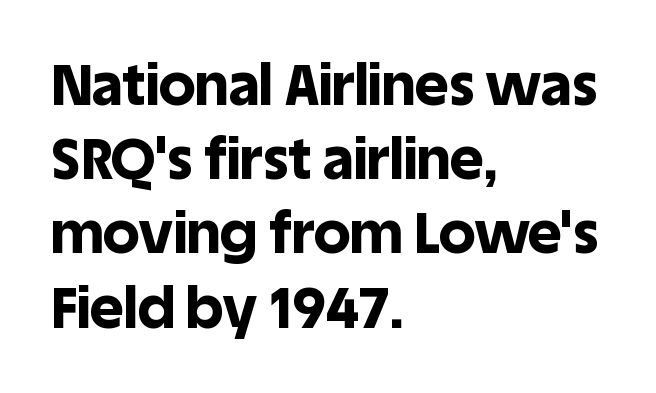
The image shows 58 px bold sans-serif type, upright; set left-aligned, normal line spacing (1.28x), normal letter spacing, not underlined; a large x-height.
